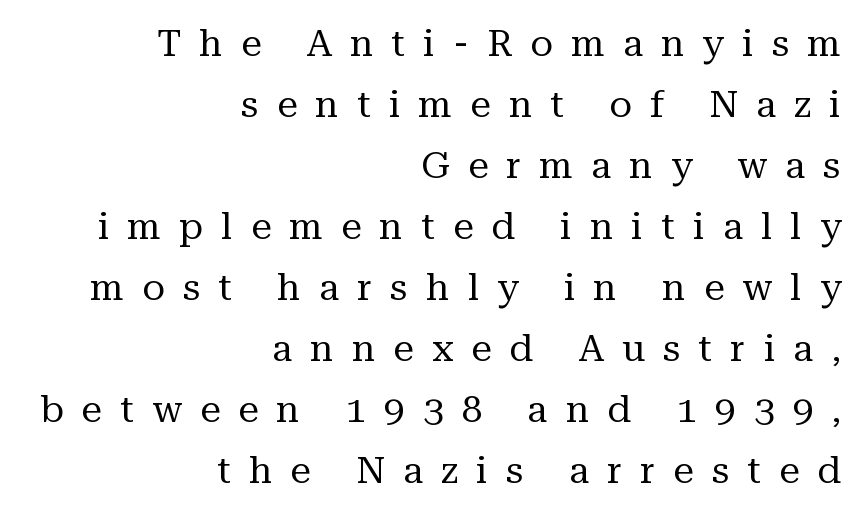
Q: Is the text bold? A: No.
Q: Is the text italic (slanted)? A: No, it is upright.
Q: Is the typeface a serif or a sans-serif typeface? A: Serif.
Q: Is the text underlined? A: No.
Q: How is the paragraph aligned? A: Right-aligned.
Q: Is the spacing between letters normal or unusually wide? A: Unusually wide.
Q: Is the spacing between lines tight, normal or loose? A: Normal.
Q: Width (condensed, normal, or wide)? A: Normal.
Q: Stroke contrast? A: Medium.
Q: x-height? A: Medium.
Q: Monospaced? A: No.
